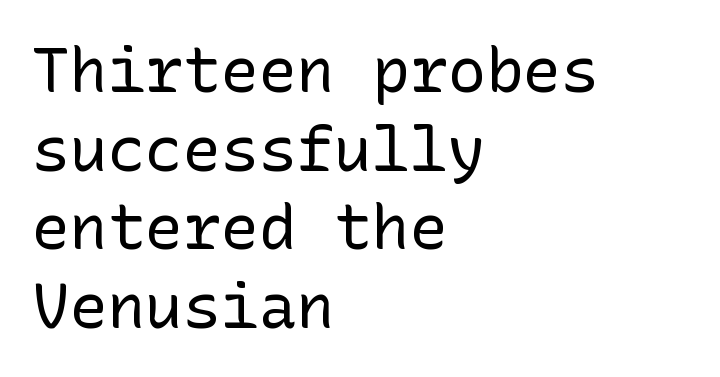
Q: Is the text bold? A: No.
Q: Is the text italic (slanted)? A: No, it is upright.
Q: Is the typeface a serif or a sans-serif typeface? A: Sans-serif.
Q: Is the text underlined? A: No.
Q: How is the paragraph aligned? A: Left-aligned.
Q: Is the spacing between letters normal or unusually wide? A: Normal.
Q: Is the spacing between lines tight, normal or loose? A: Normal.
Q: Width (condensed, normal, or wide)? A: Normal.
Q: Stroke contrast? A: Low.
Q: x-height? A: Medium.
